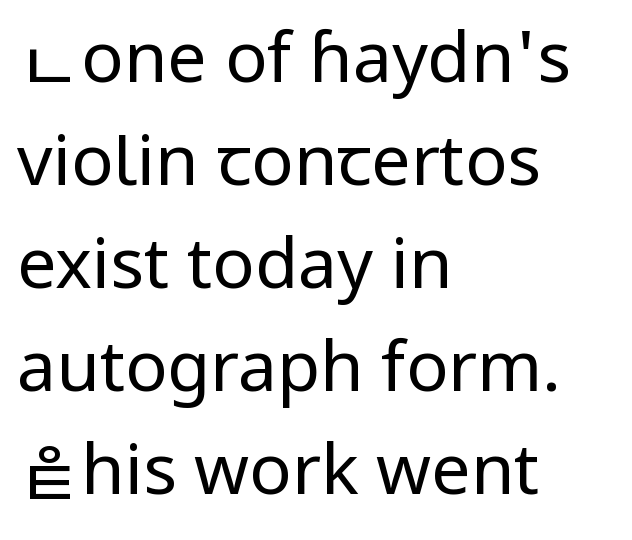
{"serif": "no", "italic": "no", "bold": "no", "weight": "regular", "width": "normal", "stroke_contrast": "low", "x_height": "medium", "monospaced": "no", "underline": "no", "align": "left", "line_spacing": "normal", "line_spacing_ratio": 1.47, "letter_spacing": "normal", "letter_spacing_em": 0.0, "glyph_px": 70}
